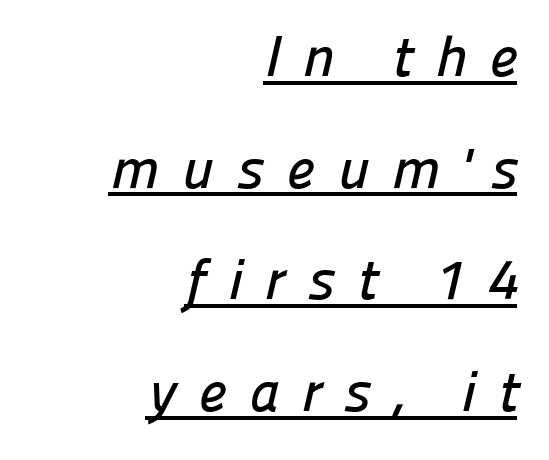
{"serif": "no", "width": "normal", "stroke_contrast": "low", "x_height": "medium", "monospaced": "no", "underline": "yes", "align": "right", "line_spacing": "loose", "line_spacing_ratio": 1.96, "letter_spacing": "wide", "letter_spacing_em": 0.39, "glyph_px": 57}
